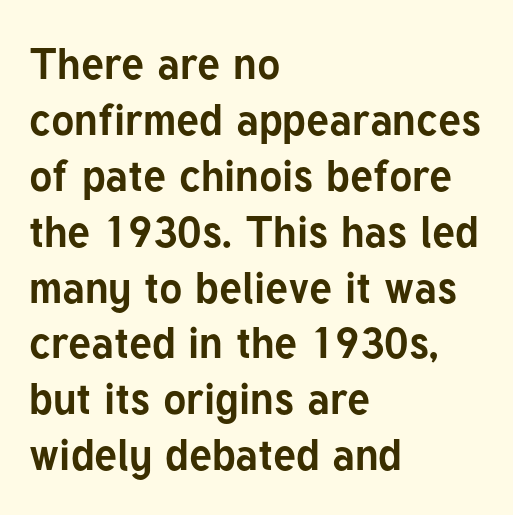
Q: Is the text bold? A: Yes.
Q: Is the text italic (slanted)? A: No, it is upright.
Q: Is the typeface a serif or a sans-serif typeface? A: Sans-serif.
Q: Is the text underlined? A: No.
Q: How is the paragraph aligned? A: Left-aligned.
Q: Is the spacing between letters normal or unusually wide? A: Normal.
Q: Is the spacing between lines tight, normal or loose? A: Normal.
Q: Width (condensed, normal, or wide)? A: Normal.
Q: Stroke contrast? A: Low.
Q: x-height? A: Medium.
Q: Monospaced? A: No.
